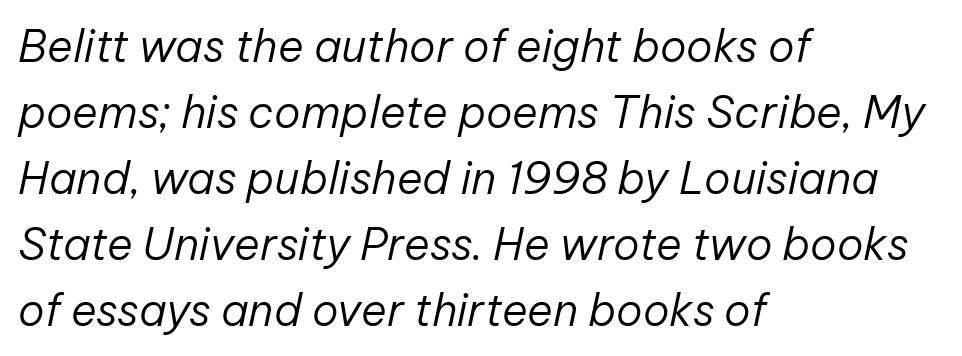
{"italic": "yes", "lean": "right", "slant_degrees": 12, "bold": "no", "weight": "regular", "width": "normal", "stroke_contrast": "low", "x_height": "medium", "monospaced": "no", "underline": "no", "align": "left", "line_spacing": "normal", "line_spacing_ratio": 1.5, "letter_spacing": "normal", "letter_spacing_em": 0.0, "glyph_px": 44}
